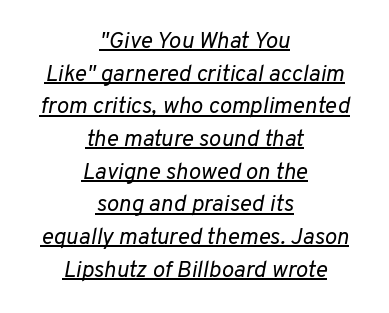
The gaps between neighbouring characters are ordinary and unremarkable. Layout note: lines centered. This block has exactly the height ordinary leading produces. Notice how a bar underscores the lettering throughout.
